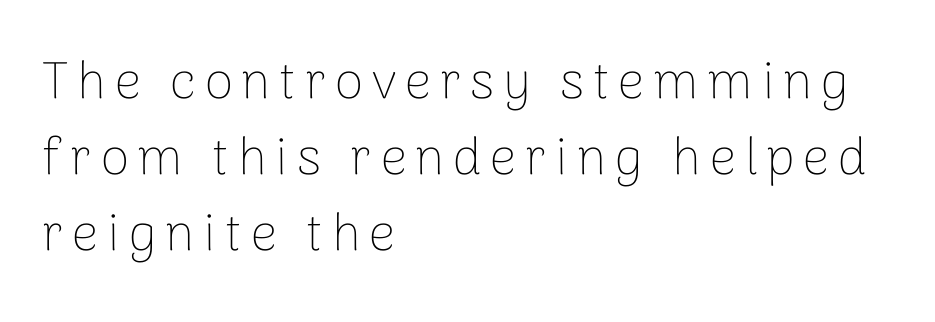
{"serif": "no", "italic": "no", "bold": "no", "weight": "thin", "width": "normal", "stroke_contrast": "low", "x_height": "medium", "monospaced": "no", "underline": "no", "align": "left", "line_spacing": "normal", "line_spacing_ratio": 1.46, "glyph_px": 52}
